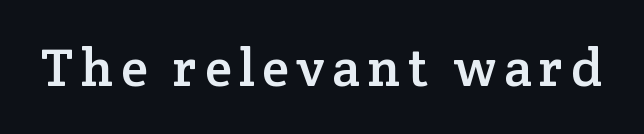
Q: Is the text italic (slanted)? A: No, it is upright.
Q: Is the typeface a serif or a sans-serif typeface? A: Serif.
Q: Is the text underlined? A: No.
Q: Width (condensed, normal, or wide)? A: Normal.
Q: Stroke contrast? A: Low.
Q: x-height? A: Medium.
Q: Monospaced? A: No.
